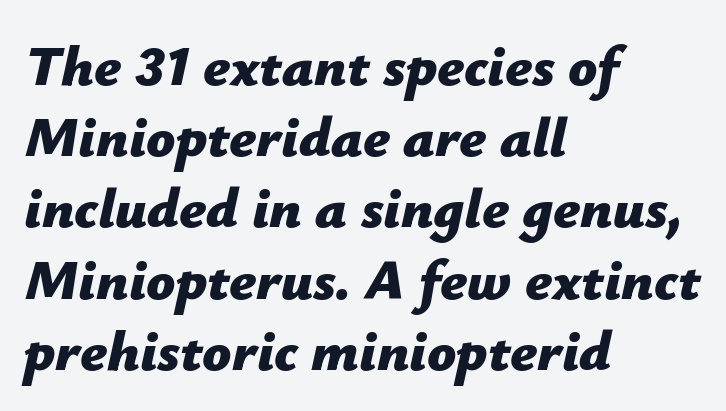
Q: Is the text bold? A: Yes.
Q: Is the text italic (slanted)? A: Yes, it leans right by about 12 degrees.
Q: Is the text underlined? A: No.
Q: How is the paragraph aligned? A: Left-aligned.
Q: Is the spacing between letters normal or unusually wide? A: Normal.
Q: Is the spacing between lines tight, normal or loose? A: Normal.
Q: Width (condensed, normal, or wide)? A: Normal.
Q: Stroke contrast? A: Low.
Q: x-height? A: Medium.
Q: Monospaced? A: No.
